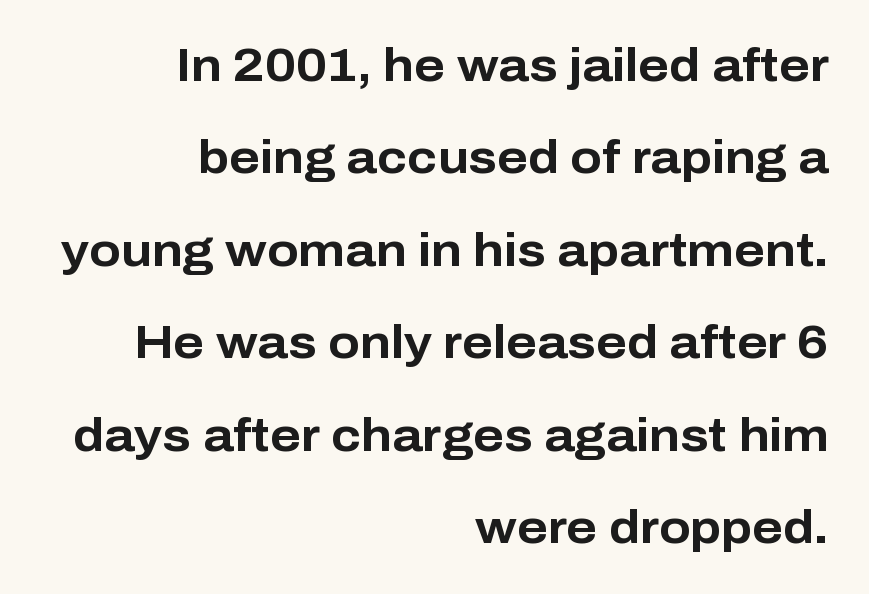
If you drew a ruler down the right edge, every line would touch it. Typographically, this falls in the sans-serif category. Vertical strokes here are truly vertical. Heavy-handed strokes throughout: this text is bold. Reading down the column, the eye jumps a long way to each next line.
